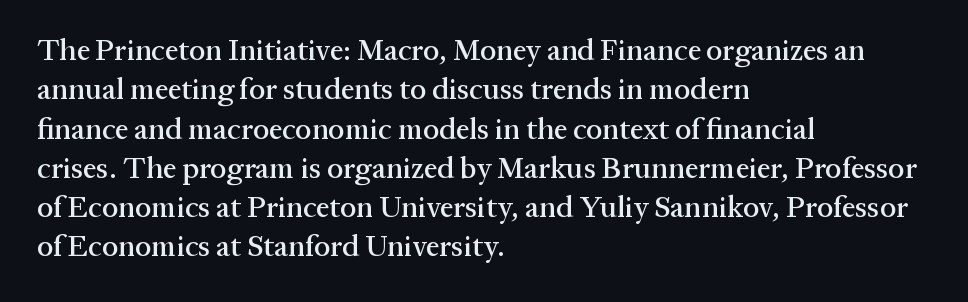
Left-aligned paragraph, ragged on the right. Spacing between characters is what you'd get straight out of the box. The type family on display is of the serif kind. Ordinary non-slanted type is in use.
